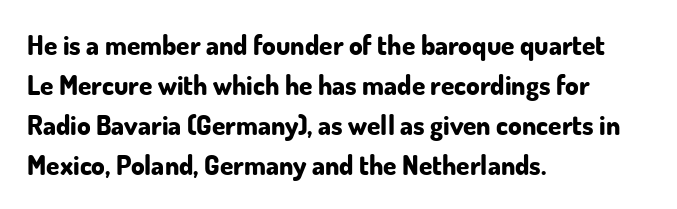
Q: Is the text bold? A: Yes.
Q: Is the text italic (slanted)? A: No, it is upright.
Q: Is the text underlined? A: No.
Q: How is the paragraph aligned? A: Left-aligned.
Q: Is the spacing between letters normal or unusually wide? A: Normal.
Q: Is the spacing between lines tight, normal or loose? A: Normal.
